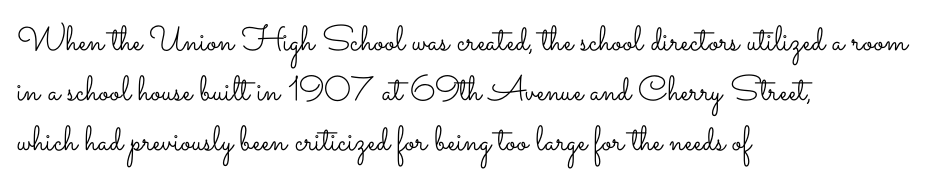
Characters follow at the spacing the type designer built in. Spacing verdict: proportional, widths tailored to each character. What's the leading like? Ordinary, nothing unusual. Check under the words: just untouched page.
